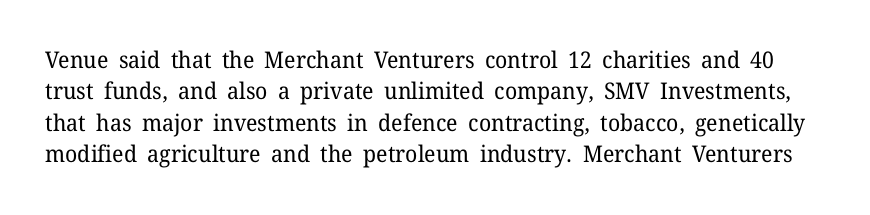
Italic? Not at all — the glyphs are vertical. Nobody touched the tracking dial on this one. Interline gaps are of average width in this sample. Counters stay open thanks to moderate or lighter strokes. The words here are not underlined.
